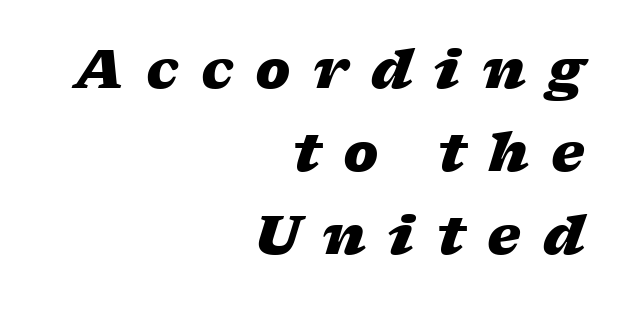
The image shows 53 px heavy, wide type, italic (leaning right); set right-aligned, normal line spacing (1.57x), unusually wide letter spacing (+0.42 em), not underlined; low stroke contrast and a medium x-height.
